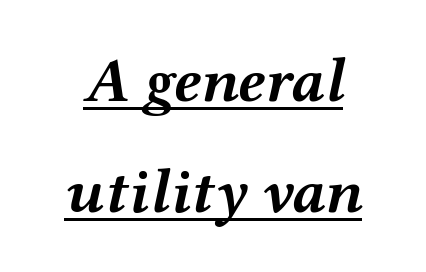
{"italic": "yes", "lean": "right", "slant_degrees": 12, "bold": "yes", "weight": "semibold", "width": "wide", "stroke_contrast": "medium", "x_height": "medium", "monospaced": "no", "underline": "yes", "line_spacing_ratio": 1.76, "letter_spacing": "normal", "letter_spacing_em": 0.0, "glyph_px": 63}
